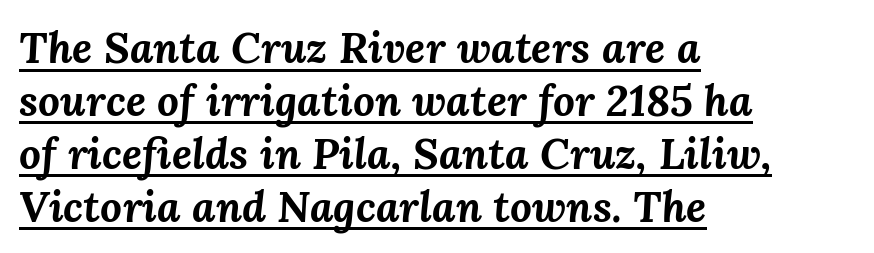
Look at the stroke-to-counter ratio: heavy, a bold. There's an unmistakable incline to the writing here. Does the copy run flush right? No — it runs flush left. The passage shown is typed in a proportional face where columns would drift. Observe the ordinary spacing: letters are neighbours, not strangers.
